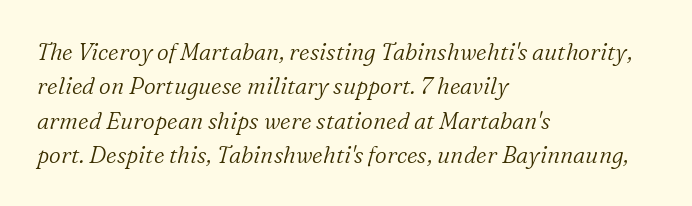
Every character sits at an angle, as italics do. The cut favours lightness, reaching ordinary text weight at its darkest. The text block is weighted toward the left margin, trailing off unevenly rightward. Compared with typical body copy, the letter spacing here is the same. The foot of each line stays bare and open.
